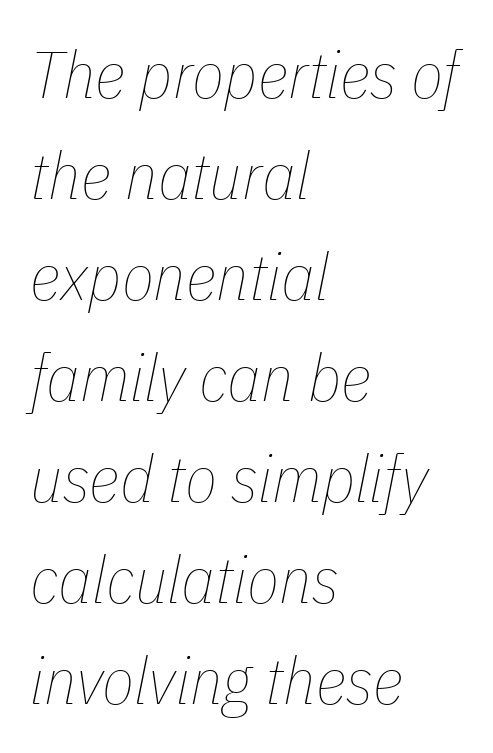
The image shows 66 px thin, condensed type, italic (leaning right); set left-aligned, normal line spacing (1.53x), normal letter spacing, not underlined; low stroke contrast and a medium x-height.
